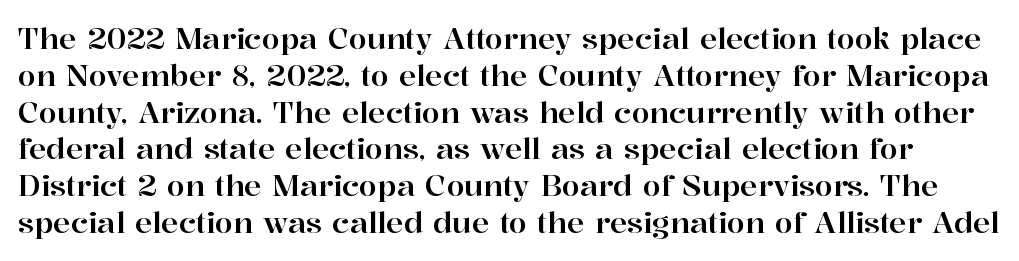
{"serif": "yes", "italic": "no", "width": "normal", "stroke_contrast": "high", "x_height": "medium", "monospaced": "no", "underline": "no", "line_spacing": "normal", "line_spacing_ratio": 1.27, "letter_spacing": "normal", "letter_spacing_em": 0.0, "glyph_px": 29}
